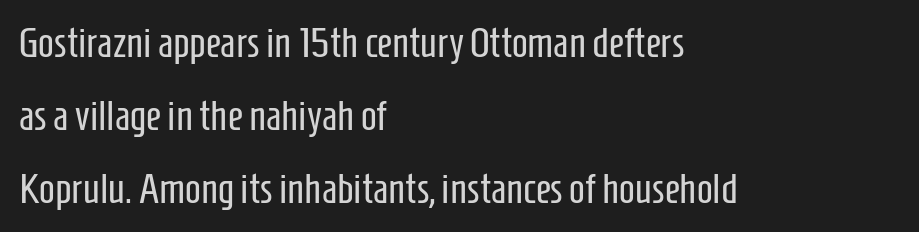
This sample uses a sans-serif face. Note the varied advance widths — an 'i' is clearly narrower than an 'm'. Short and long lines alike share a common starting point at left. Nobody drew a line under any word here. Summary of weight: not heavy and not bold. In terms of posture, this sample is upright.
